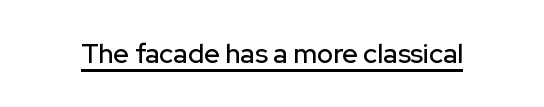
The image shows 27 px text type, upright; set normal letter spacing, underlined.
